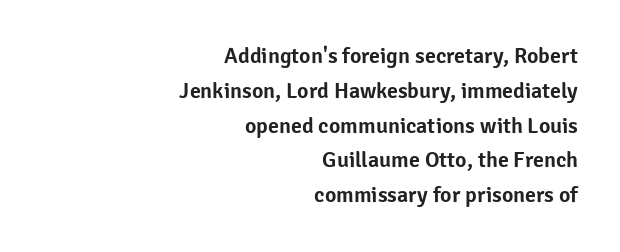
{"italic": "no", "underline": "no", "align": "right", "line_spacing": "normal", "line_spacing_ratio": 1.58, "letter_spacing": "normal", "letter_spacing_em": 0.0, "glyph_px": 22}
